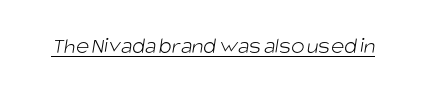
Compared with a typical body face, this is equally light or lighter still. The passage shown has conventional tracking throughout. The string is rendered with underlining switched on.
